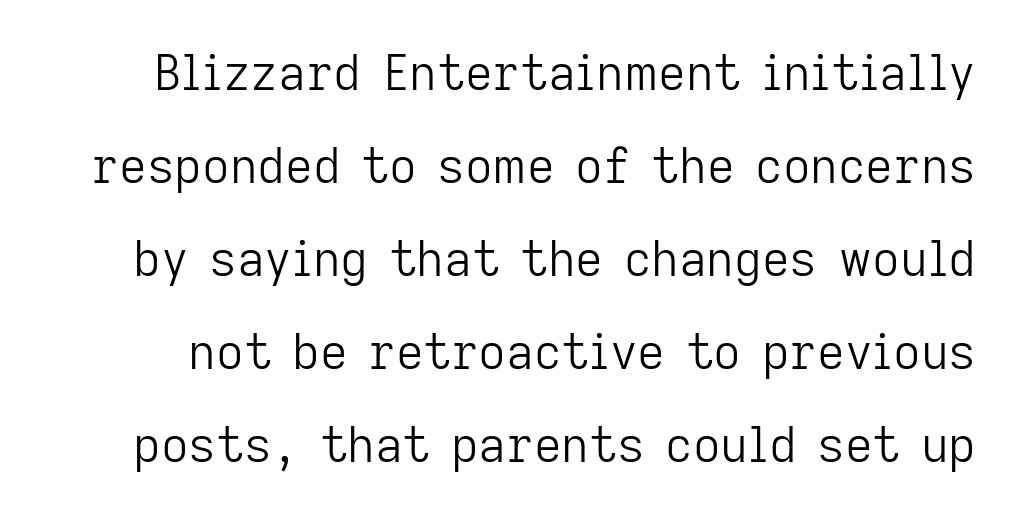
The image shows 48 px light sans-serif type, upright; set loose line spacing (1.94x), normal letter spacing, not underlined; low stroke contrast and a medium x-height.
